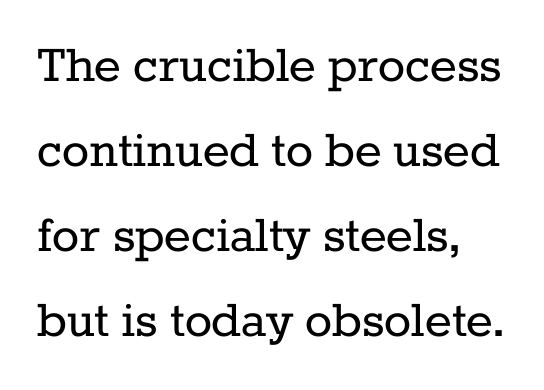
Characters follow at the spacing the type designer built in. A light-to-regular cut is what we see here. I'd call this a serif setting — the letters wear small feet. Each new line begins a customary step beneath the previous one.
